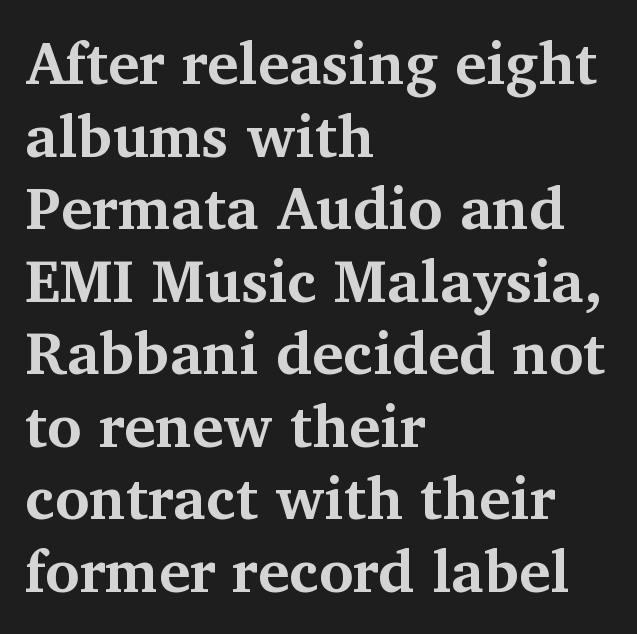
Q: Is the text bold? A: Yes.
Q: Is the text italic (slanted)? A: No, it is upright.
Q: Is the typeface a serif or a sans-serif typeface? A: Serif.
Q: Is the text underlined? A: No.
Q: How is the paragraph aligned? A: Left-aligned.
Q: Is the spacing between letters normal or unusually wide? A: Normal.
Q: Width (condensed, normal, or wide)? A: Normal.
Q: Stroke contrast? A: Medium.
Q: x-height? A: Medium.
Q: Monospaced? A: No.
